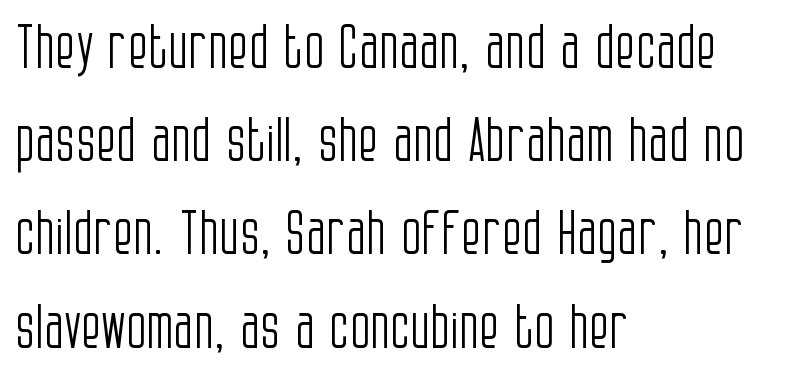
{"serif": "no", "italic": "no", "bold": "no", "weight": "light", "width": "condensed", "stroke_contrast": "low", "x_height": "large", "monospaced": "no", "underline": "no", "align": "left", "line_spacing": "normal", "line_spacing_ratio": 1.58, "letter_spacing": "normal", "letter_spacing_em": 0.0, "glyph_px": 59}
